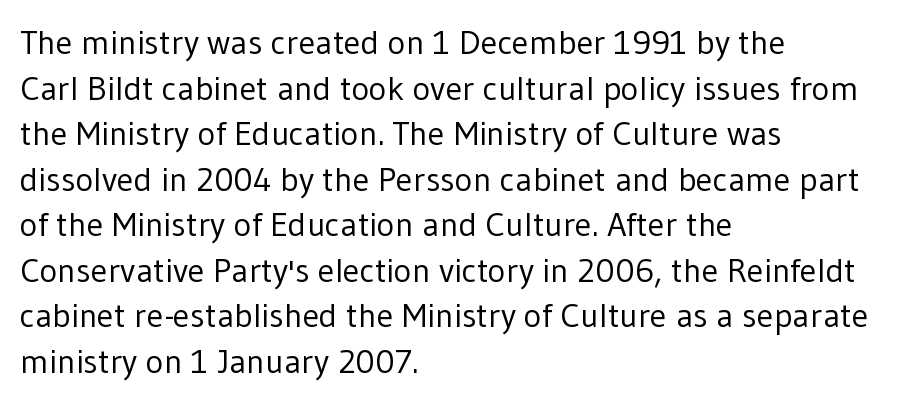
The line-height multiplier appears to be the usual default. The lines are quadded left. No chunkiness to these letters — they're not bold. I'd call this a sans setting — the letters go barefoot. Rule under the text: the space is simply empty. Letter spacing: default.
